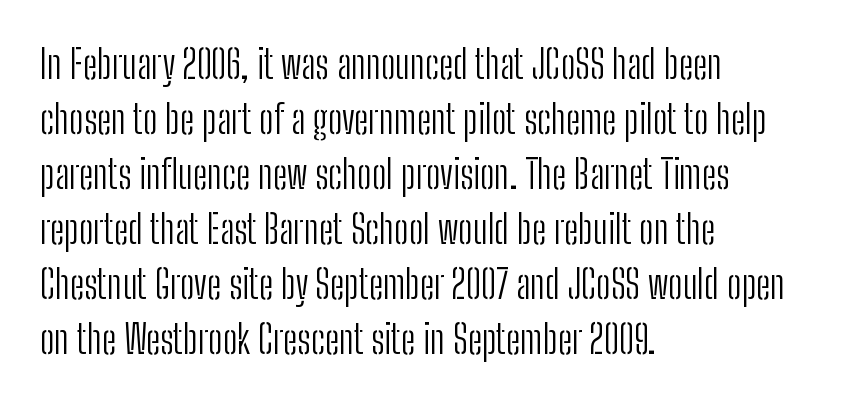
Q: Is the text bold? A: No.
Q: Is the text italic (slanted)? A: No, it is upright.
Q: Is the typeface a serif or a sans-serif typeface? A: Sans-serif.
Q: Is the text underlined? A: No.
Q: How is the paragraph aligned? A: Left-aligned.
Q: Is the spacing between letters normal or unusually wide? A: Normal.
Q: Is the spacing between lines tight, normal or loose? A: Normal.
Q: Width (condensed, normal, or wide)? A: Condensed.
Q: Stroke contrast? A: Low.
Q: x-height? A: Medium.
Q: Monospaced? A: No.
